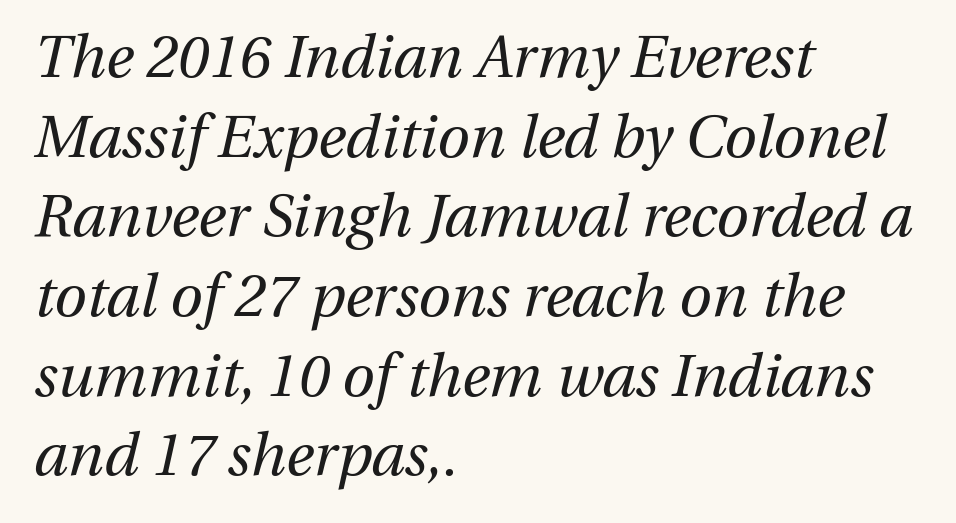
Descender tails drop into unmarked territory. Varying glyph widths throughout — classic text-font behaviour. The paragraph shown leans on its left margin. There's an unmistakable incline to the writing here.
